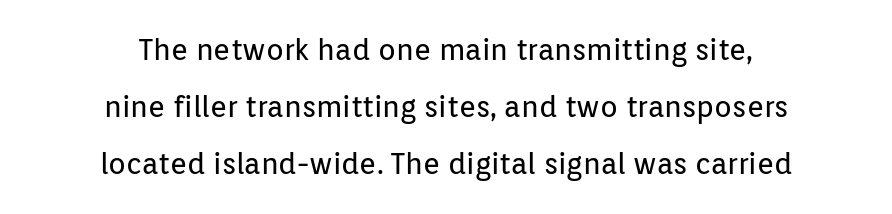
Q: Is the text bold? A: No.
Q: Is the text italic (slanted)? A: No, it is upright.
Q: Is the typeface a serif or a sans-serif typeface? A: Sans-serif.
Q: Is the text underlined? A: No.
Q: How is the paragraph aligned? A: Centered.
Q: Is the spacing between letters normal or unusually wide? A: Normal.
Q: Is the spacing between lines tight, normal or loose? A: Loose.
Q: Width (condensed, normal, or wide)? A: Normal.
Q: Stroke contrast? A: Low.
Q: x-height? A: Medium.
Q: Monospaced? A: No.
